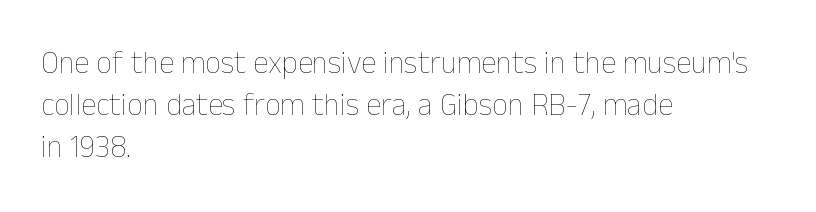
{"italic": "no", "bold": "no", "weight": "thin", "width": "normal", "stroke_contrast": "low", "x_height": "medium", "monospaced": "no", "underline": "no", "align": "left", "line_spacing": "normal", "line_spacing_ratio": 1.36, "letter_spacing": "normal", "letter_spacing_em": 0.0, "glyph_px": 31}
